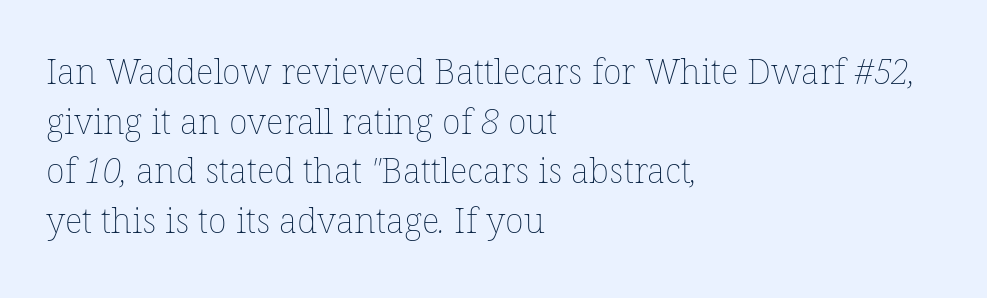
{"bold": "no", "weight": "thin", "width": "normal", "stroke_contrast": "low", "x_height": "medium", "monospaced": "no", "underline": "no", "align": "left", "line_spacing": "normal", "line_spacing_ratio": 1.42, "letter_spacing": "normal", "letter_spacing_em": 0.0, "glyph_px": 35}
